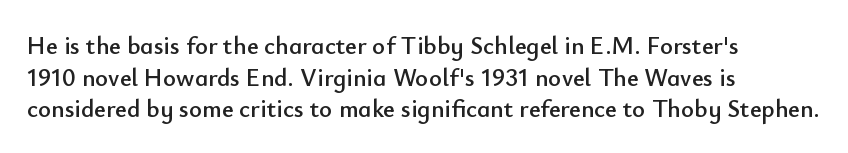
The rows are spaced the way most documents space them. No extra tracking has been applied to these lines. Which margin do the lines hug? The left one — the right edge is uneven. The gap between lines stays unmarked. If you drew a line through each stem, it would be perfectly vertical.
